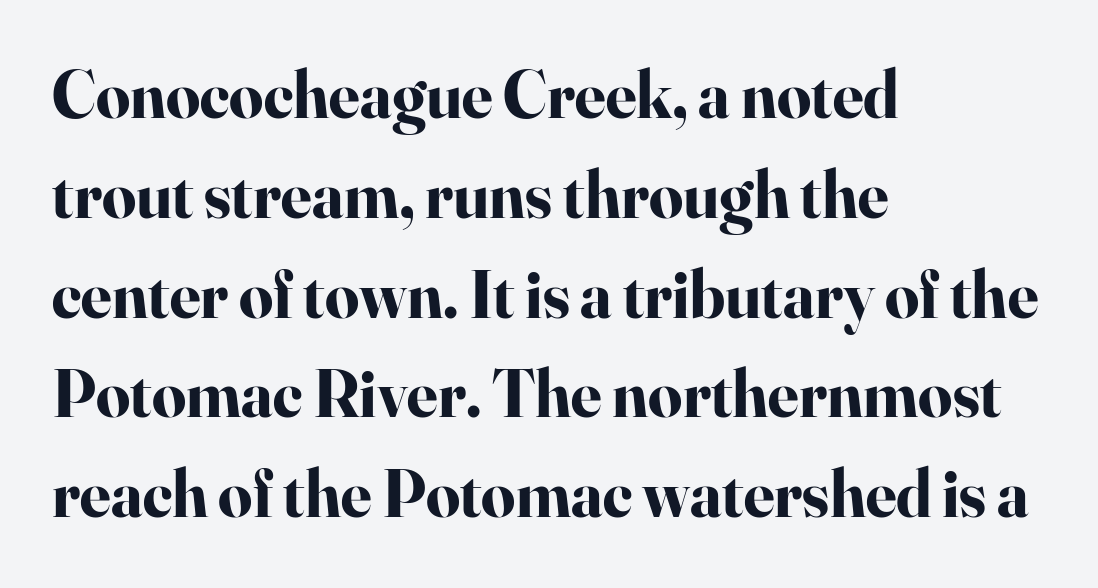
The image shows 67 px bold serif type, upright; set left-aligned, normal line spacing (1.49x), normal letter spacing, not underlined; high stroke contrast and a small x-height.
